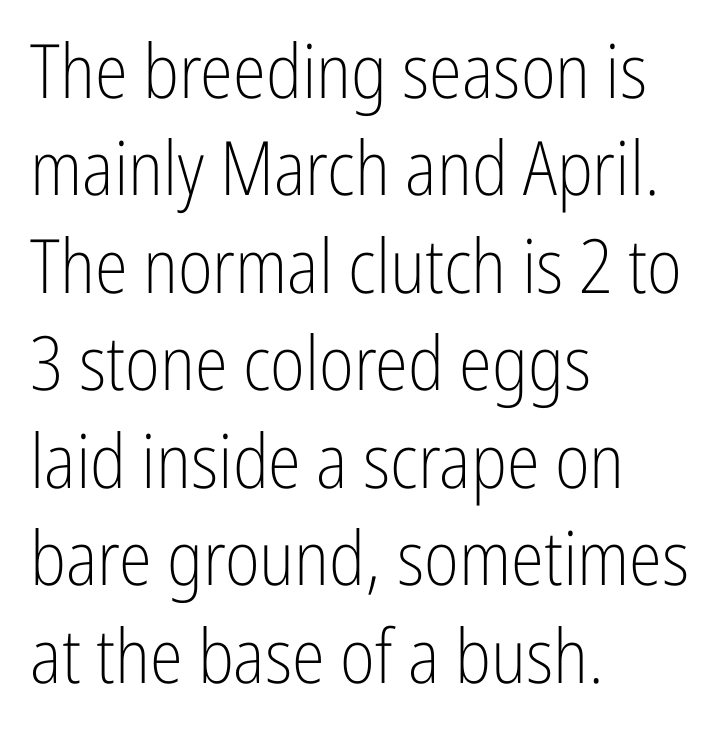
The type sits square on the baseline with zero lean. Counters stay open thanks to moderate or lighter strokes. Each line starts at the same left margin while the right side varies. Lines of text with bare space underneath. The tracking reads as untouched default to a designer's eye. Varying glyph widths throughout — classic text-font behaviour.
